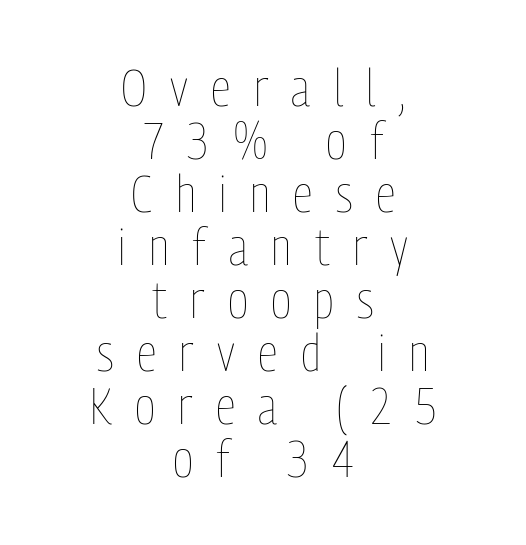
The image shows 52 px thin, condensed type, upright; set centered, tight line spacing (1.02x), unusually wide letter spacing (+0.45 em), not underlined; low stroke contrast and a medium x-height.
